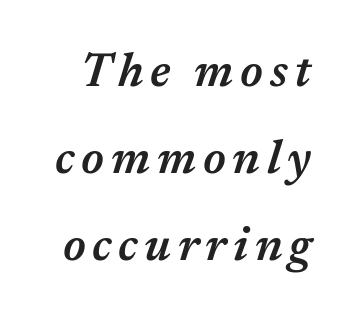
The image shows 47 px semibold type, italic (leaning right); set line spacing 1.85x, not underlined; medium stroke contrast and a medium x-height.
